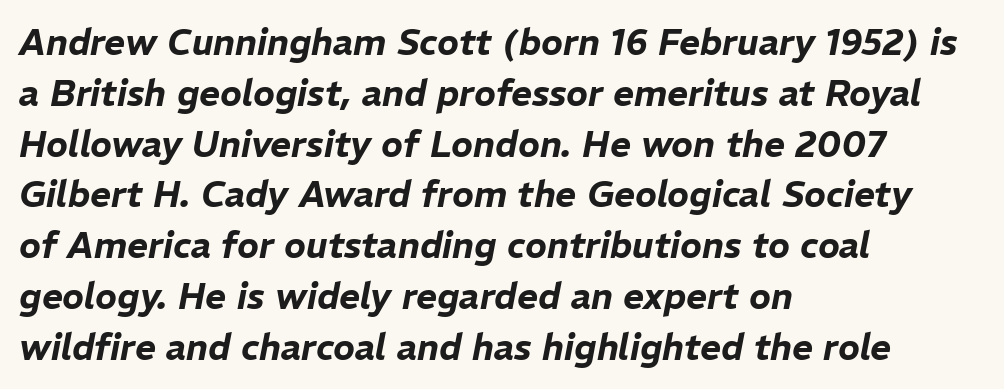
{"italic": "yes", "lean": "right", "slant_degrees": 11, "width": "normal", "stroke_contrast": "low", "x_height": "medium", "monospaced": "no", "underline": "no", "align": "left", "line_spacing": "normal", "line_spacing_ratio": 1.41, "letter_spacing": "normal", "letter_spacing_em": 0.0, "glyph_px": 36}
